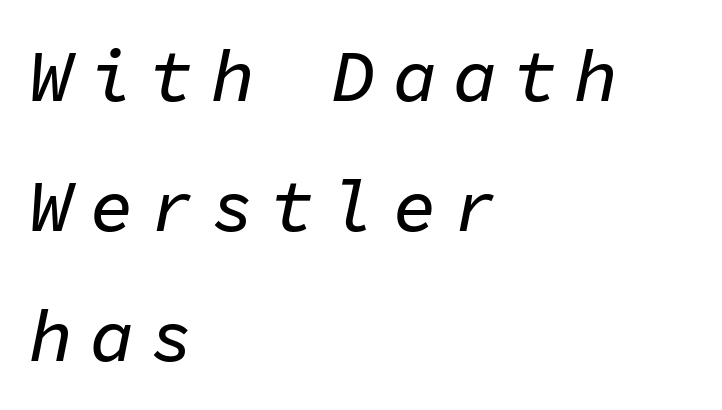
Q: Is the text italic (slanted)? A: Yes, it leans right by about 11 degrees.
Q: Is the text underlined? A: No.
Q: How is the paragraph aligned? A: Left-aligned.
Q: Is the spacing between letters normal or unusually wide? A: Unusually wide.
Q: Width (condensed, normal, or wide)? A: Normal.
Q: Stroke contrast? A: Low.
Q: x-height? A: Medium.
Q: Monospaced? A: Yes.
